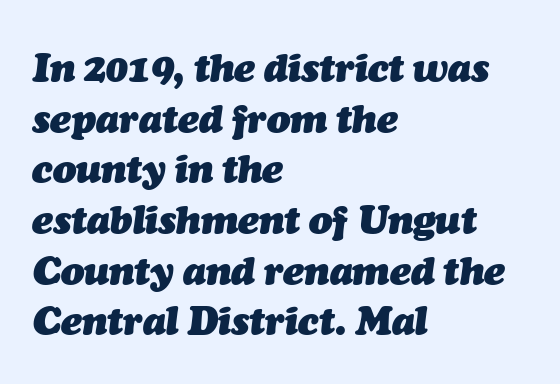
{"italic": "yes", "lean": "right", "slant_degrees": 7, "bold": "yes", "weight": "heavy", "width": "normal", "stroke_contrast": "medium", "x_height": "medium", "monospaced": "no", "underline": "no", "align": "left", "line_spacing": "normal", "line_spacing_ratio": 1.3, "letter_spacing": "normal", "letter_spacing_em": 0.0, "glyph_px": 39}
